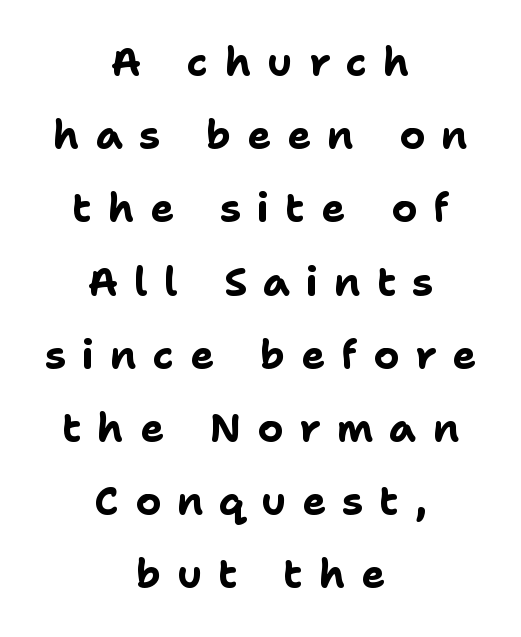
Unlike a traditional serif, this face leaves its strokes unadorned. The area under the type is left untouched. Note the varied advance widths — an 'i' is clearly narrower than an 'm'. The letters stand straight up with perfectly vertical stems. Set as a true bold cut, around the 700 mark.
